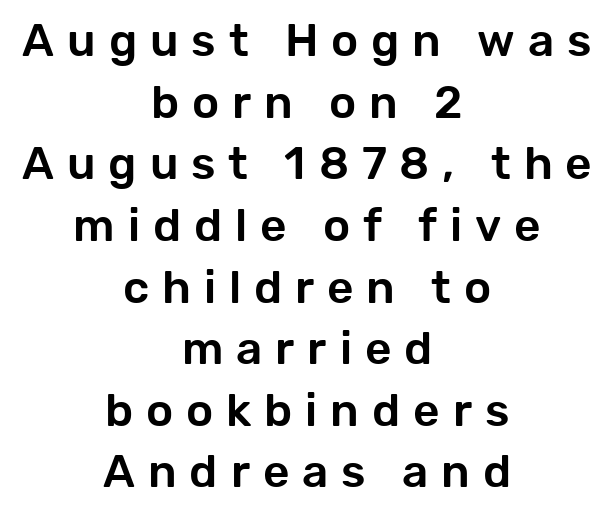
{"serif": "no", "italic": "no", "width": "normal", "stroke_contrast": "low", "x_height": "medium", "monospaced": "no", "underline": "no", "align": "center", "line_spacing": "normal", "line_spacing_ratio": 1.34, "letter_spacing": "wide", "letter_spacing_em": 0.28, "glyph_px": 46}
